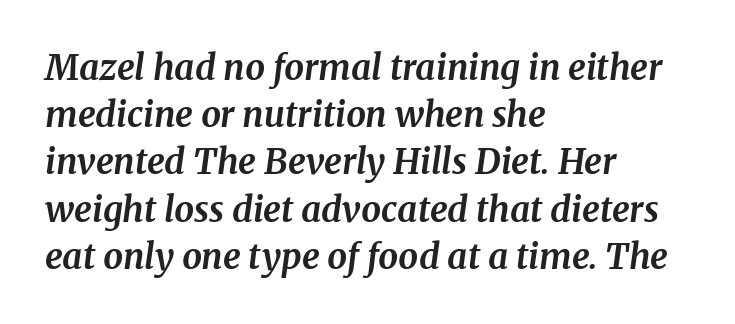
The image shows 35 px bold serif type, italic (leaning right); set left-aligned, normal line spacing (1.35x), normal letter spacing, not underlined; medium stroke contrast and a medium x-height.
